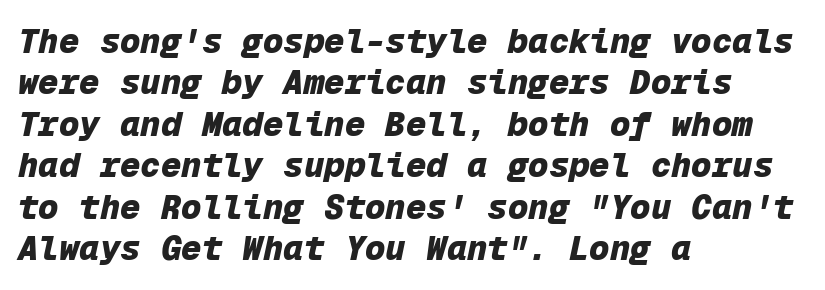
The image shows 34 px heavy type, italic (leaning right), monospaced; set left-aligned, line spacing 1.22x, normal letter spacing, not underlined; low stroke contrast and a medium x-height.
